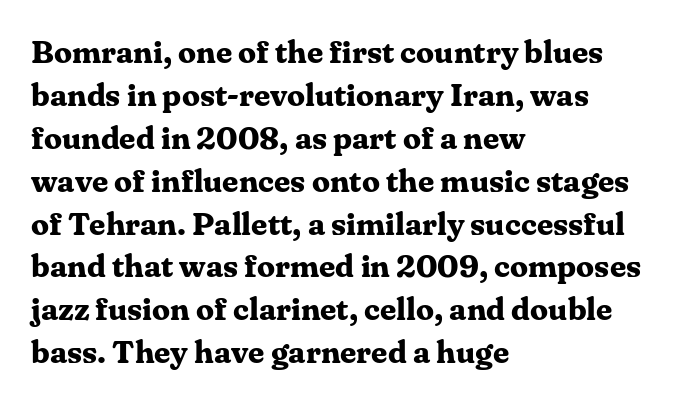
Q: Is the text bold? A: Yes.
Q: Is the text italic (slanted)? A: No, it is upright.
Q: Is the typeface a serif or a sans-serif typeface? A: Serif.
Q: Is the text underlined? A: No.
Q: How is the paragraph aligned? A: Left-aligned.
Q: Is the spacing between letters normal or unusually wide? A: Normal.
Q: Is the spacing between lines tight, normal or loose? A: Normal.
Q: Width (condensed, normal, or wide)? A: Normal.
Q: Stroke contrast? A: Medium.
Q: x-height? A: Medium.
Q: Monospaced? A: No.
